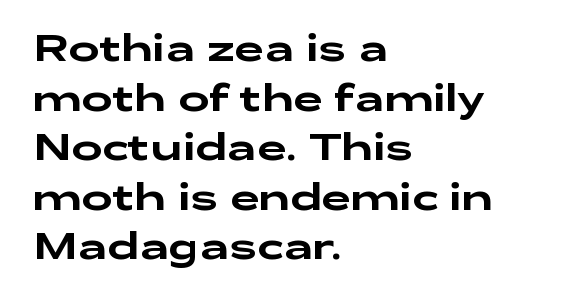
Q: Is the text italic (slanted)? A: No, it is upright.
Q: Is the typeface a serif or a sans-serif typeface? A: Sans-serif.
Q: Is the text underlined? A: No.
Q: How is the paragraph aligned? A: Left-aligned.
Q: Is the spacing between letters normal or unusually wide? A: Normal.
Q: Is the spacing between lines tight, normal or loose? A: Normal.
Q: Width (condensed, normal, or wide)? A: Wide.
Q: Stroke contrast? A: Low.
Q: x-height? A: Medium.
Q: Monospaced? A: No.
